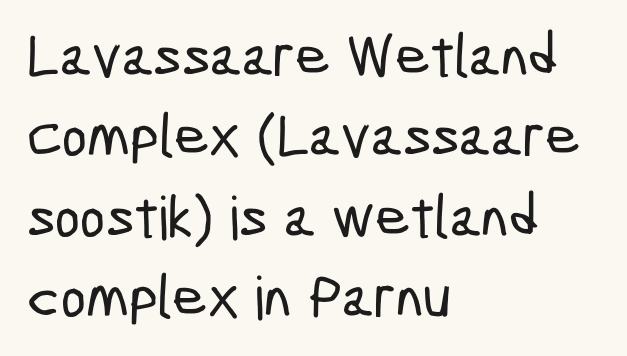
Q: Is the typeface a serif or a sans-serif typeface? A: Sans-serif.
Q: Is the text underlined? A: No.
Q: How is the paragraph aligned? A: Left-aligned.
Q: Is the spacing between letters normal or unusually wide? A: Normal.
Q: Is the spacing between lines tight, normal or loose? A: Normal.
Q: Width (condensed, normal, or wide)? A: Condensed.
Q: Stroke contrast? A: Low.
Q: x-height? A: Medium.
Q: Monospaced? A: No.
